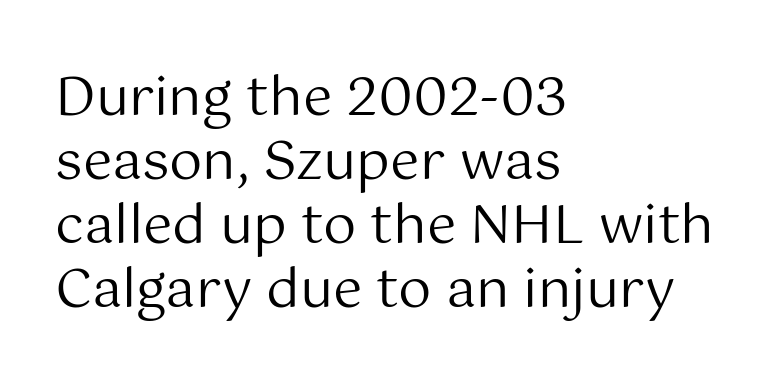
{"serif": "no", "italic": "no", "bold": "no", "weight": "regular", "width": "normal", "stroke_contrast": "medium", "x_height": "medium", "monospaced": "no", "underline": "no", "align": "left", "line_spacing_ratio": 1.21, "letter_spacing": "normal", "letter_spacing_em": 0.0, "glyph_px": 53}
